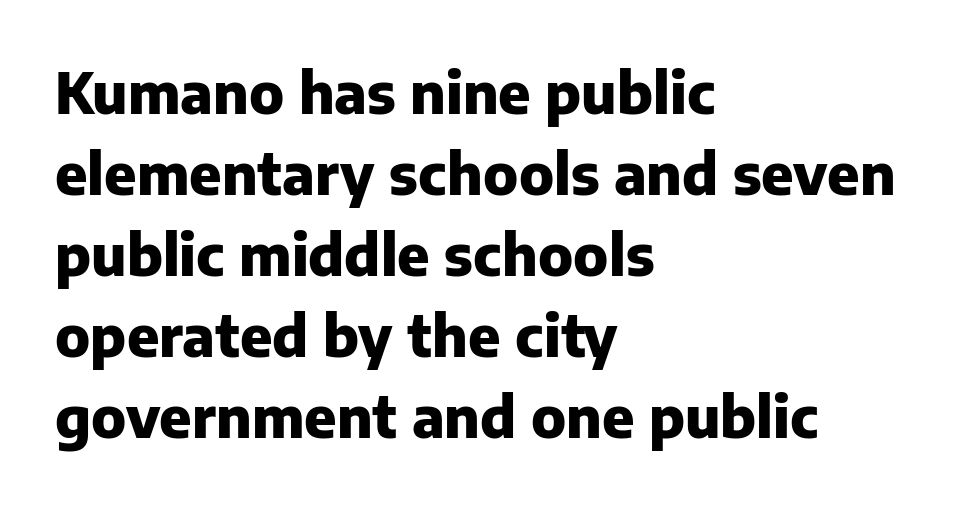
{"serif": "no", "italic": "no", "bold": "yes", "weight": "heavy", "width": "normal", "stroke_contrast": "low", "x_height": "medium", "monospaced": "no", "underline": "no", "align": "left", "line_spacing": "normal", "line_spacing_ratio": 1.42, "letter_spacing": "normal", "letter_spacing_em": 0.0, "glyph_px": 57}
